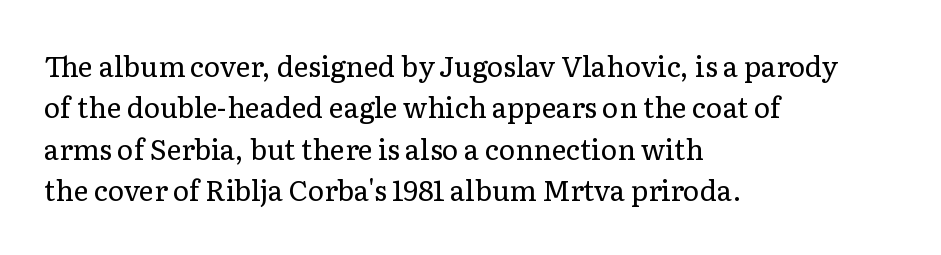
{"serif": "yes", "italic": "no", "bold": "no", "weight": "regular", "width": "normal", "stroke_contrast": "low", "x_height": "medium", "monospaced": "no", "underline": "no", "align": "left", "line_spacing": "normal", "line_spacing_ratio": 1.48, "letter_spacing": "normal", "letter_spacing_em": 0.0, "glyph_px": 28}
